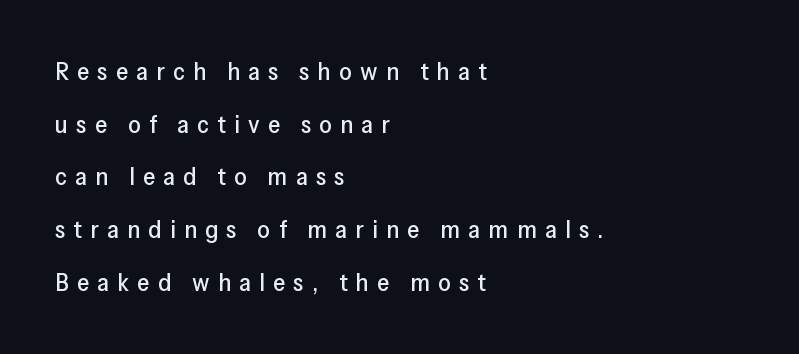
Q: Is the text italic (slanted)? A: No, it is upright.
Q: Is the text underlined? A: No.
Q: How is the paragraph aligned? A: Left-aligned.
Q: Is the spacing between letters normal or unusually wide? A: Unusually wide.
Q: Is the spacing between lines tight, normal or loose? A: Loose.
